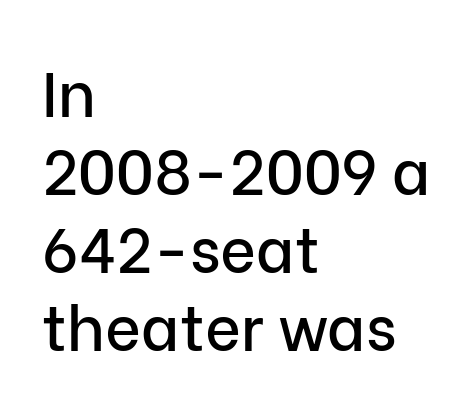
{"serif": "no", "italic": "no", "width": "normal", "stroke_contrast": "low", "x_height": "medium", "monospaced": "no", "underline": "no", "align": "left", "line_spacing": "normal", "line_spacing_ratio": 1.26, "letter_spacing": "normal", "letter_spacing_em": 0.0, "glyph_px": 62}
